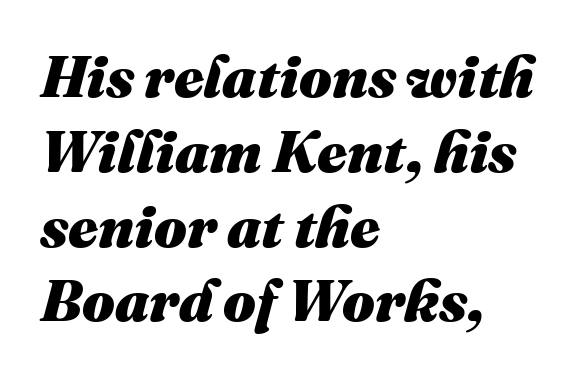
{"italic": "yes", "lean": "right", "slant_degrees": 16, "bold": "yes", "weight": "heavy", "width": "normal", "stroke_contrast": "medium", "x_height": "medium", "monospaced": "no", "underline": "no", "align": "left", "line_spacing": "normal", "line_spacing_ratio": 1.29, "letter_spacing": "normal", "letter_spacing_em": 0.0, "glyph_px": 58}
